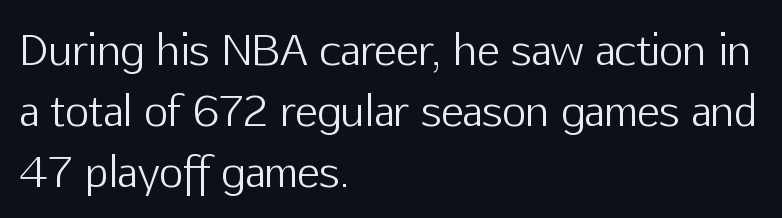
Q: Is the text bold? A: No.
Q: Is the text italic (slanted)? A: No, it is upright.
Q: Is the typeface a serif or a sans-serif typeface? A: Sans-serif.
Q: Is the text underlined? A: No.
Q: How is the paragraph aligned? A: Left-aligned.
Q: Is the spacing between letters normal or unusually wide? A: Normal.
Q: Is the spacing between lines tight, normal or loose? A: Normal.
Q: Width (condensed, normal, or wide)? A: Normal.
Q: Stroke contrast? A: Low.
Q: x-height? A: Medium.
Q: Monospaced? A: No.
